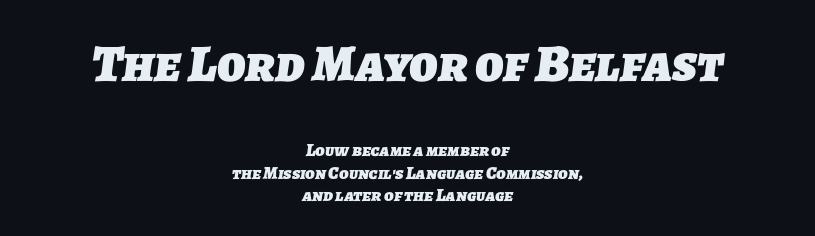
The image shows 53 px heavy sans-serif type; set centered, normal line spacing (1.27x), normal letter spacing, not underlined; the first (top) block is 2.94x larger; low stroke contrast and a medium x-height.
